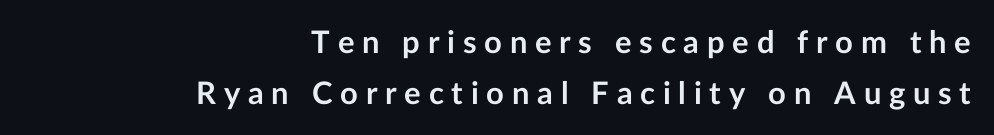
Q: Is the text bold? A: Yes.
Q: Is the text italic (slanted)? A: No, it is upright.
Q: Is the typeface a serif or a sans-serif typeface? A: Sans-serif.
Q: Is the text underlined? A: No.
Q: How is the paragraph aligned? A: Right-aligned.
Q: Is the spacing between letters normal or unusually wide? A: Unusually wide.
Q: Is the spacing between lines tight, normal or loose? A: Normal.
Q: Width (condensed, normal, or wide)? A: Normal.
Q: Stroke contrast? A: Low.
Q: x-height? A: Medium.
Q: Monospaced? A: No.
